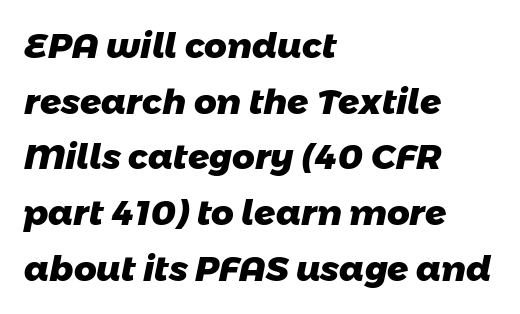
{"serif": "no", "bold": "yes", "weight": "heavy", "width": "normal", "stroke_contrast": "low", "x_height": "medium", "monospaced": "no", "underline": "no", "align": "left", "line_spacing": "normal", "line_spacing_ratio": 1.59, "letter_spacing": "normal", "letter_spacing_em": 0.0, "glyph_px": 35}
